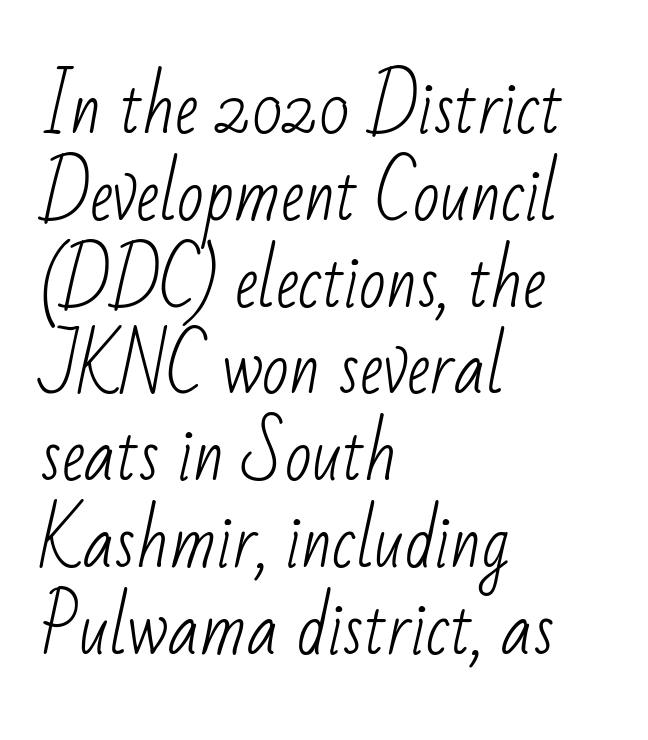
Q: Is the text bold? A: No.
Q: Is the typeface a serif or a sans-serif typeface? A: Sans-serif.
Q: Is the text underlined? A: No.
Q: How is the paragraph aligned? A: Left-aligned.
Q: Is the spacing between letters normal or unusually wide? A: Normal.
Q: Width (condensed, normal, or wide)? A: Condensed.
Q: Stroke contrast? A: Low.
Q: x-height? A: Small.
Q: Monospaced? A: No.
